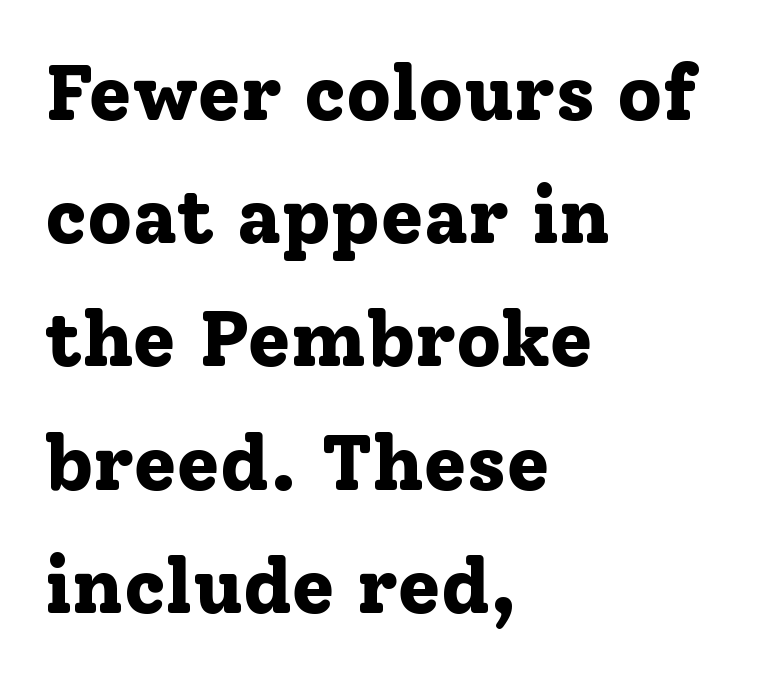
Q: Is the text bold? A: Yes.
Q: Is the text italic (slanted)? A: No, it is upright.
Q: Is the typeface a serif or a sans-serif typeface? A: Serif.
Q: Is the text underlined? A: No.
Q: How is the paragraph aligned? A: Left-aligned.
Q: Is the spacing between letters normal or unusually wide? A: Normal.
Q: Is the spacing between lines tight, normal or loose? A: Normal.
Q: Width (condensed, normal, or wide)? A: Normal.
Q: Stroke contrast? A: Low.
Q: x-height? A: Medium.
Q: Monospaced? A: No.
